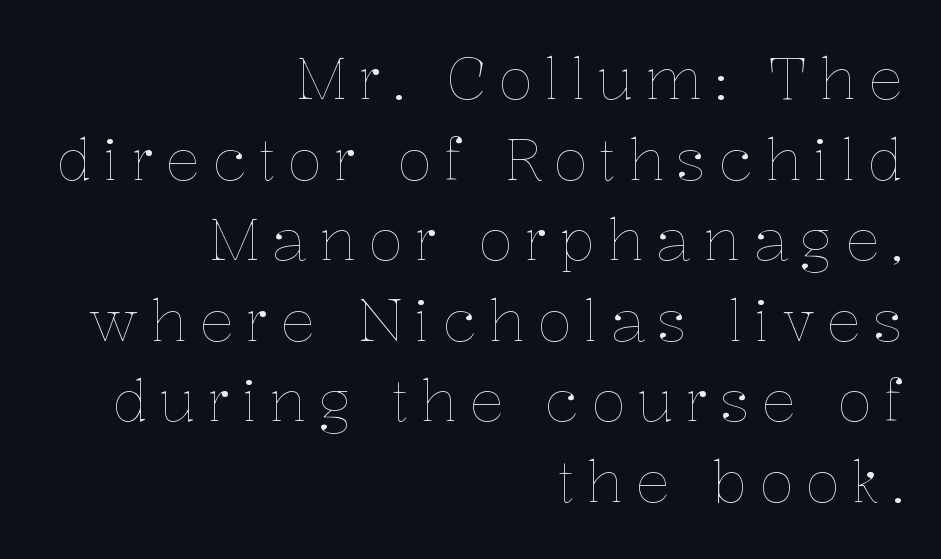
The image shows 58 px thin type, upright; set right-aligned, normal line spacing (1.39x), unusually wide letter spacing (+0.2 em), not underlined; low stroke contrast and a medium x-height.
